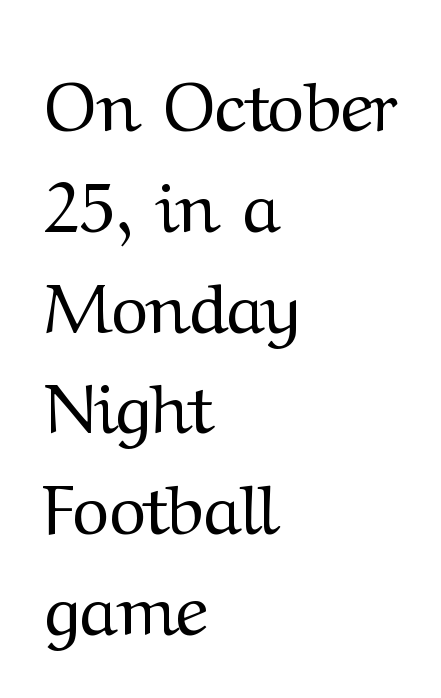
The image shows 71 px regular-weight serif type, upright; set left-aligned, normal line spacing (1.42x), normal letter spacing, not underlined; medium stroke contrast and a medium x-height.
